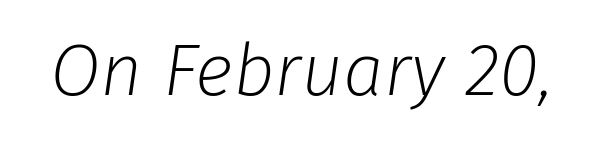
Q: Is the text bold? A: No.
Q: Is the text italic (slanted)? A: Yes, it leans right by about 8 degrees.
Q: Is the text underlined? A: No.
Q: Is the spacing between letters normal or unusually wide? A: Normal.
Q: Width (condensed, normal, or wide)? A: Normal.
Q: Stroke contrast? A: Low.
Q: x-height? A: Medium.
Q: Monospaced? A: No.
